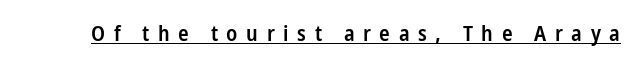
The image shows 22 px text type, upright; set unusually wide letter spacing (+0.39 em), underlined.
